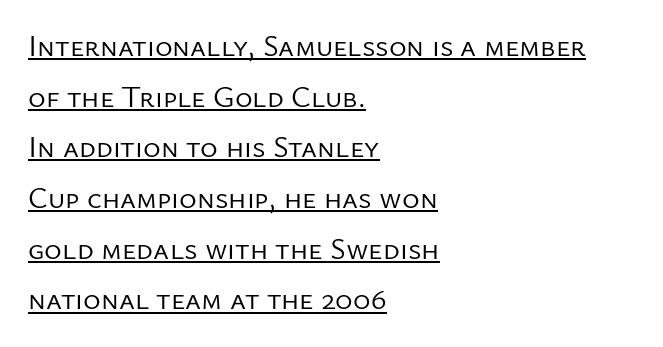
{"serif": "no", "italic": "no", "bold": "no", "weight": "regular", "width": "normal", "stroke_contrast": "low", "x_height": "medium", "monospaced": "no", "underline": "yes", "align": "left", "line_spacing": "normal", "line_spacing_ratio": 1.69, "letter_spacing": "normal", "letter_spacing_em": 0.0, "glyph_px": 30}
